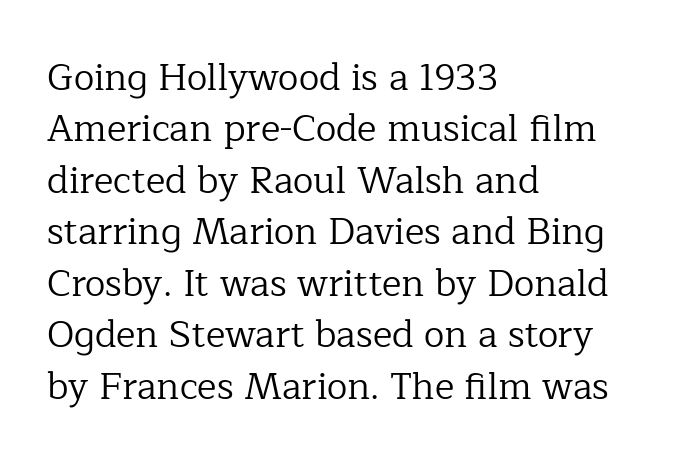
Q: Is the text bold? A: No.
Q: Is the text italic (slanted)? A: No, it is upright.
Q: Is the typeface a serif or a sans-serif typeface? A: Serif.
Q: Is the text underlined? A: No.
Q: How is the paragraph aligned? A: Left-aligned.
Q: Is the spacing between letters normal or unusually wide? A: Normal.
Q: Is the spacing between lines tight, normal or loose? A: Normal.
Q: Width (condensed, normal, or wide)? A: Normal.
Q: Stroke contrast? A: Low.
Q: x-height? A: Medium.
Q: Monospaced? A: No.
